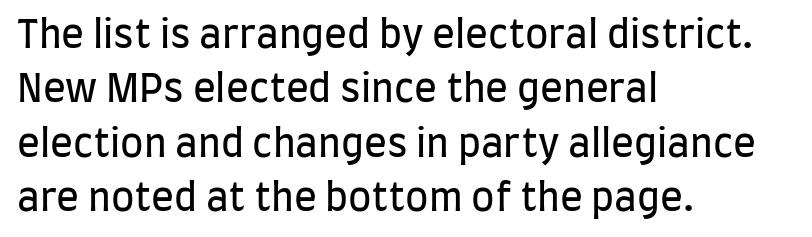
Descender tails drop into unmarked territory. Normally led — the rows are evenly, conventionally spaced. Every character sits straight up, as roman type does. Spacing verdict: proportional, widths tailored to each character. The line texture is even and compact thanks to regular tracking. A quiet, ordinary-to-light weight characterises the typeface.
